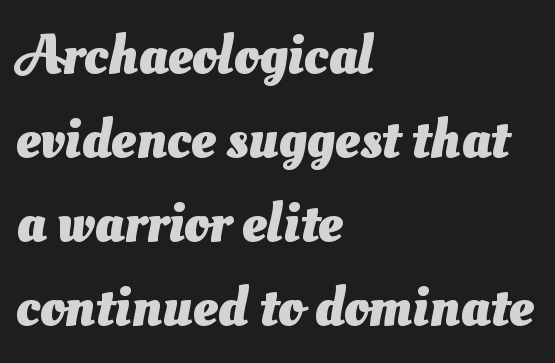
{"serif": "no", "bold": "yes", "weight": "heavy", "width": "normal", "stroke_contrast": "medium", "x_height": "small", "monospaced": "no", "underline": "no", "align": "left", "line_spacing": "normal", "line_spacing_ratio": 1.5, "letter_spacing": "normal", "letter_spacing_em": 0.0, "glyph_px": 56}
